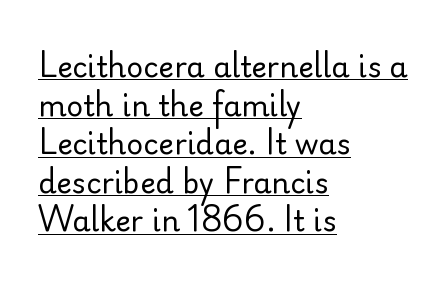
The image shows 29 px regular-weight sans-serif type, upright; set left-aligned, normal line spacing (1.33x), normal letter spacing, underlined; low stroke contrast and a small x-height.
